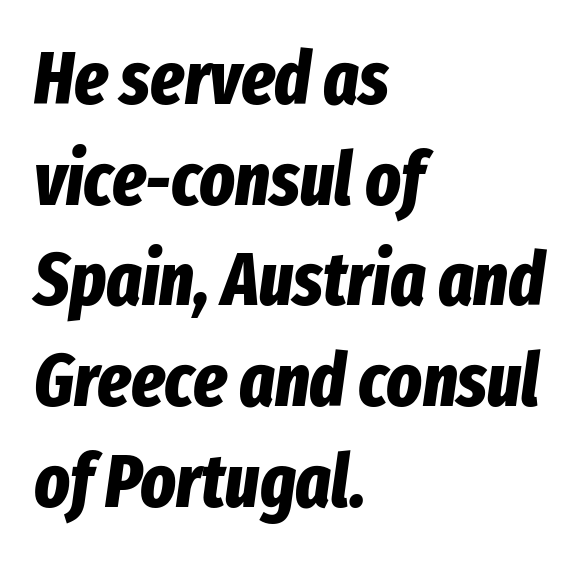
Q: Is the text bold? A: Yes.
Q: Is the text italic (slanted)? A: Yes, it leans right by about 8 degrees.
Q: Is the text underlined? A: No.
Q: How is the paragraph aligned? A: Left-aligned.
Q: Is the spacing between letters normal or unusually wide? A: Normal.
Q: Is the spacing between lines tight, normal or loose? A: Normal.
Q: Width (condensed, normal, or wide)? A: Condensed.
Q: Stroke contrast? A: Low.
Q: x-height? A: Medium.
Q: Monospaced? A: No.
